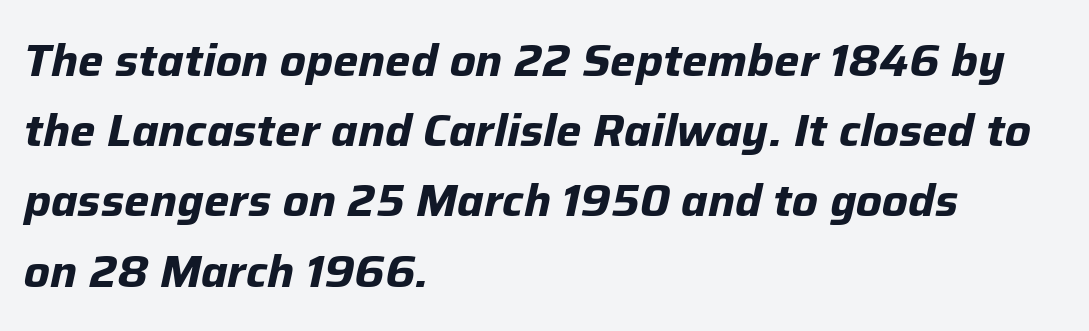
Q: Is the text bold? A: Yes.
Q: Is the text italic (slanted)? A: Yes, it leans right by about 12 degrees.
Q: Is the text underlined? A: No.
Q: How is the paragraph aligned? A: Left-aligned.
Q: Is the spacing between letters normal or unusually wide? A: Normal.
Q: Is the spacing between lines tight, normal or loose? A: Normal.
Q: Width (condensed, normal, or wide)? A: Normal.
Q: Stroke contrast? A: Low.
Q: x-height? A: Medium.
Q: Monospaced? A: No.
